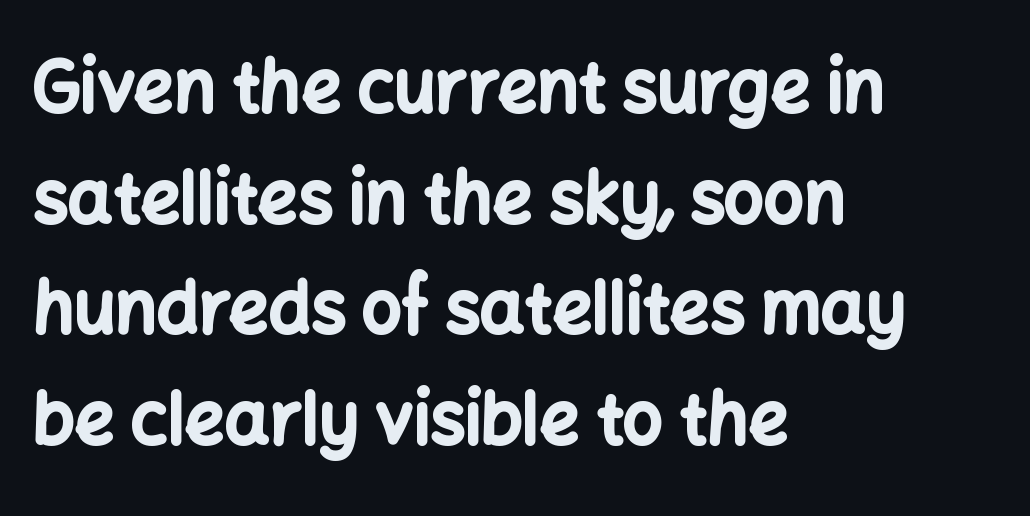
The image shows 70 px bold sans-serif type, upright; set left-aligned, normal line spacing (1.58x), normal letter spacing, not underlined; low stroke contrast and a medium x-height.
